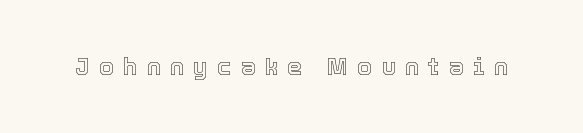
{"italic": "no", "underline": "no", "letter_spacing": "wide", "letter_spacing_em": 0.38, "glyph_px": 24}
